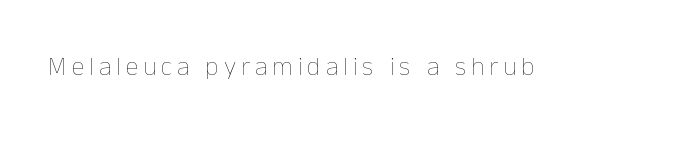
The image shows 26 px text type, upright; set not underlined.
